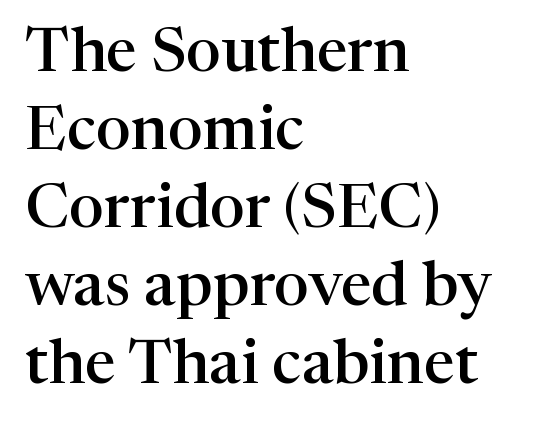
The image shows 62 px semibold serif type, upright; set left-aligned, normal line spacing (1.26x), normal letter spacing, not underlined; high stroke contrast and a medium x-height.
